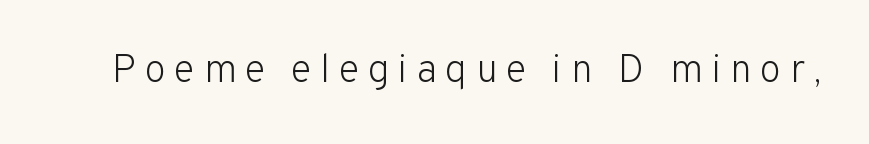
Q: Is the text bold? A: No.
Q: Is the text italic (slanted)? A: No, it is upright.
Q: Is the typeface a serif or a sans-serif typeface? A: Sans-serif.
Q: Is the text underlined? A: No.
Q: Is the spacing between letters normal or unusually wide? A: Unusually wide.
Q: Width (condensed, normal, or wide)? A: Normal.
Q: Stroke contrast? A: Low.
Q: x-height? A: Medium.
Q: Monospaced? A: No.
